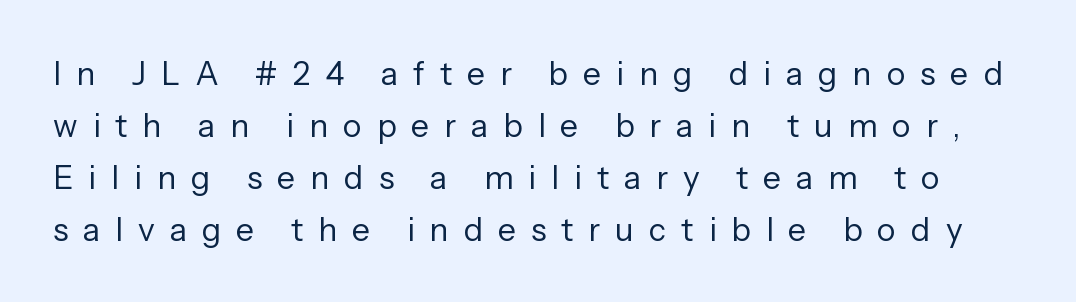
Q: Is the text bold? A: No.
Q: Is the text italic (slanted)? A: No, it is upright.
Q: Is the typeface a serif or a sans-serif typeface? A: Sans-serif.
Q: Is the text underlined? A: No.
Q: Is the spacing between letters normal or unusually wide? A: Unusually wide.
Q: Is the spacing between lines tight, normal or loose? A: Normal.
Q: Width (condensed, normal, or wide)? A: Normal.
Q: Stroke contrast? A: Low.
Q: x-height? A: Medium.
Q: Monospaced? A: No.
